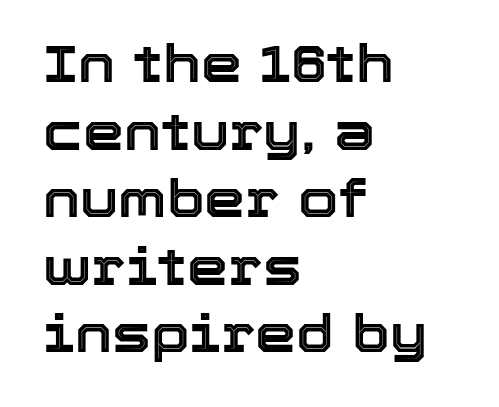
Q: Is the text italic (slanted)? A: No, it is upright.
Q: Is the text underlined? A: No.
Q: How is the paragraph aligned? A: Left-aligned.
Q: Is the spacing between letters normal or unusually wide? A: Normal.
Q: Is the spacing between lines tight, normal or loose? A: Normal.
Q: Width (condensed, normal, or wide)? A: Normal.
Q: x-height? A: Medium.
Q: Monospaced? A: No.
